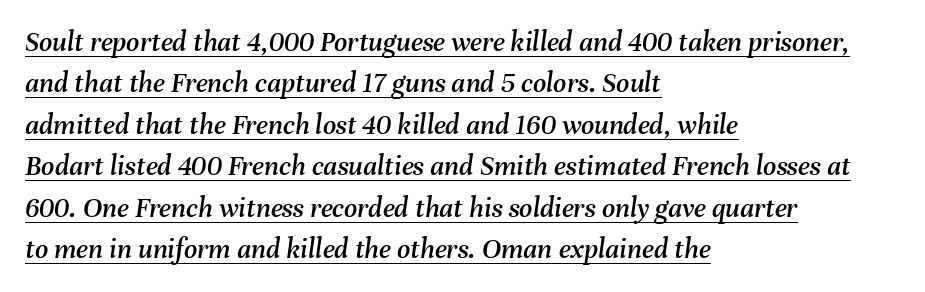
The image shows 29 px text type, italic (leaning right); set left-aligned, normal line spacing (1.43x), normal letter spacing, underlined; medium stroke contrast and a medium x-height.
